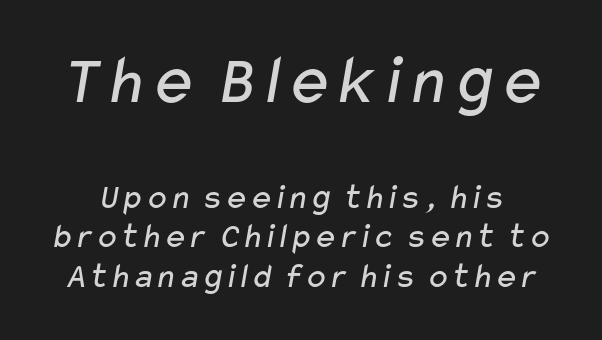
Q: Is the text bold? A: No.
Q: Is the typeface a serif or a sans-serif typeface? A: Sans-serif.
Q: Is the text underlined? A: No.
Q: Is the spacing between letters normal or unusually wide? A: Normal.
Q: Is the spacing between lines tight, normal or loose? A: Tight.
Q: Which block of text is set in a larger size, the first (top) or the second (bottom)? A: The first (top) one.
Q: Width (condensed, normal, or wide)? A: Wide.
Q: Stroke contrast? A: Low.
Q: x-height? A: Medium.
Q: Monospaced? A: No.
